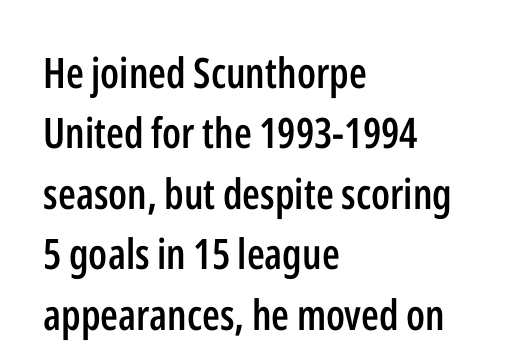
Each line starts at the same left margin while the right side varies. Does the weight exceed regular? Yes, but only to semibold. Observe the absence of serifs on each vertical stroke in this sample. The lettering holds an erect, upright posture throughout. Successive baselines arrive at the customary interval.
